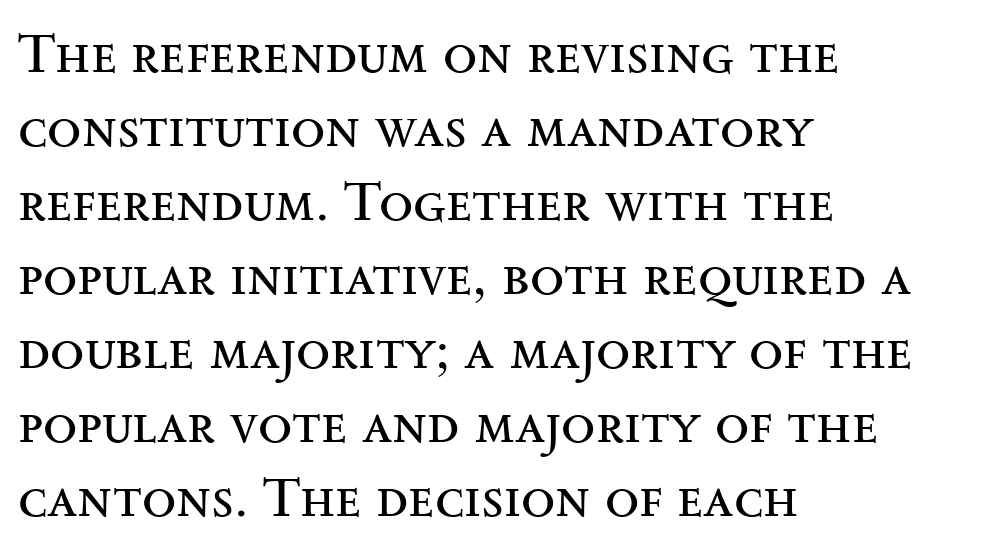
The image shows 56 px regular-weight, wide serif type, upright; set left-aligned, normal line spacing (1.32x), normal letter spacing, not underlined; medium stroke contrast and a small x-height.
